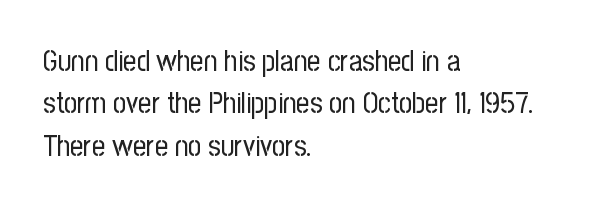
Q: Is the text bold? A: No.
Q: Is the text italic (slanted)? A: No, it is upright.
Q: Is the typeface a serif or a sans-serif typeface? A: Sans-serif.
Q: Is the text underlined? A: No.
Q: How is the paragraph aligned? A: Left-aligned.
Q: Is the spacing between letters normal or unusually wide? A: Normal.
Q: Is the spacing between lines tight, normal or loose? A: Normal.
Q: Width (condensed, normal, or wide)? A: Condensed.
Q: Stroke contrast? A: Low.
Q: x-height? A: Medium.
Q: Monospaced? A: No.
